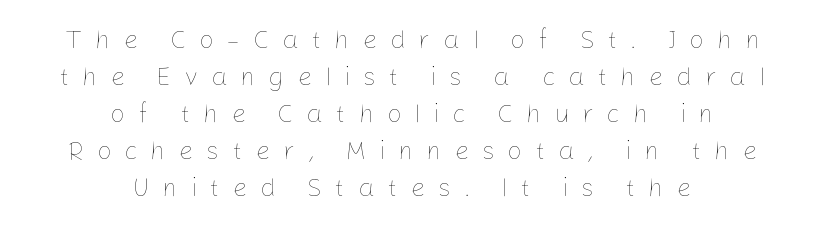
Q: Is the text bold? A: No.
Q: Is the text italic (slanted)? A: No, it is upright.
Q: Is the text underlined? A: No.
Q: How is the paragraph aligned? A: Centered.
Q: Is the spacing between letters normal or unusually wide? A: Unusually wide.
Q: Is the spacing between lines tight, normal or loose? A: Normal.
